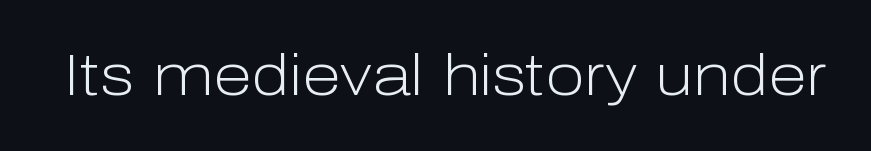
Q: Is the text bold? A: No.
Q: Is the text italic (slanted)? A: No, it is upright.
Q: Is the typeface a serif or a sans-serif typeface? A: Sans-serif.
Q: Is the text underlined? A: No.
Q: Is the spacing between letters normal or unusually wide? A: Normal.
Q: Width (condensed, normal, or wide)? A: Normal.
Q: Stroke contrast? A: Low.
Q: x-height? A: Medium.
Q: Monospaced? A: No.
